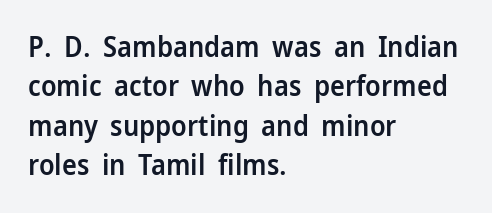
{"serif": "no", "italic": "no", "bold": "semi", "weight": "semibold", "width": "normal", "stroke_contrast": "low", "x_height": "medium", "monospaced": "no", "underline": "no", "align": "left", "line_spacing": "normal", "line_spacing_ratio": 1.41, "letter_spacing": "normal", "letter_spacing_em": 0.0, "glyph_px": 28}
